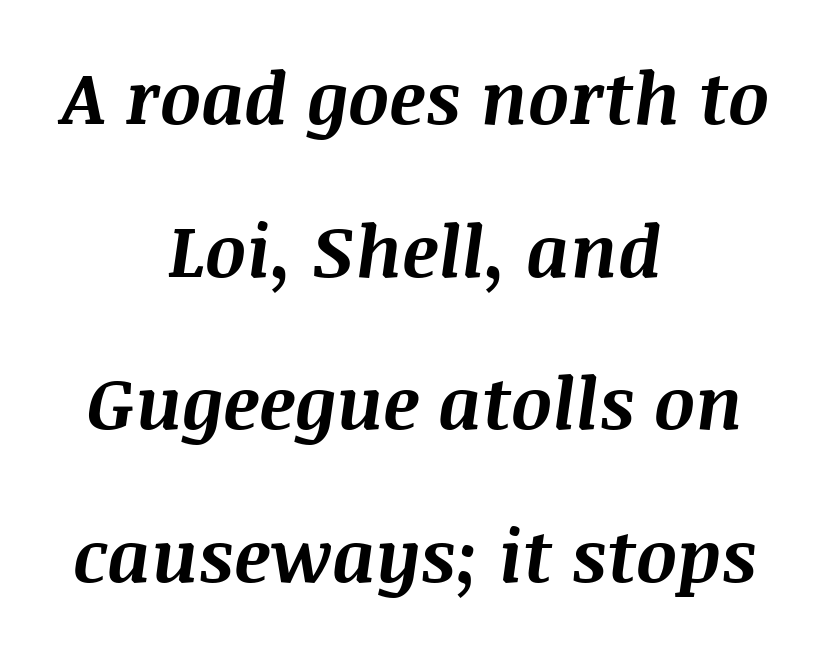
Q: Is the text bold? A: Yes.
Q: Is the text italic (slanted)? A: Yes, it leans right by about 8 degrees.
Q: Is the text underlined? A: No.
Q: How is the paragraph aligned? A: Centered.
Q: Is the spacing between letters normal or unusually wide? A: Normal.
Q: Is the spacing between lines tight, normal or loose? A: Loose.
Q: Width (condensed, normal, or wide)? A: Normal.
Q: Stroke contrast? A: Medium.
Q: x-height? A: Large.
Q: Monospaced? A: No.
